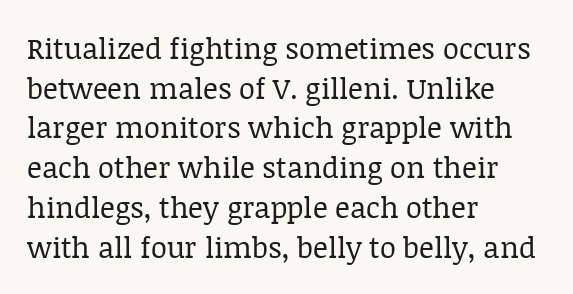
Q: Is the text bold? A: No.
Q: Is the text italic (slanted)? A: No, it is upright.
Q: Is the typeface a serif or a sans-serif typeface? A: Serif.
Q: Is the text underlined? A: No.
Q: How is the paragraph aligned? A: Left-aligned.
Q: Is the spacing between letters normal or unusually wide? A: Normal.
Q: Is the spacing between lines tight, normal or loose? A: Normal.
Q: Width (condensed, normal, or wide)? A: Normal.
Q: Stroke contrast? A: Low.
Q: x-height? A: Large.
Q: Monospaced? A: No.
